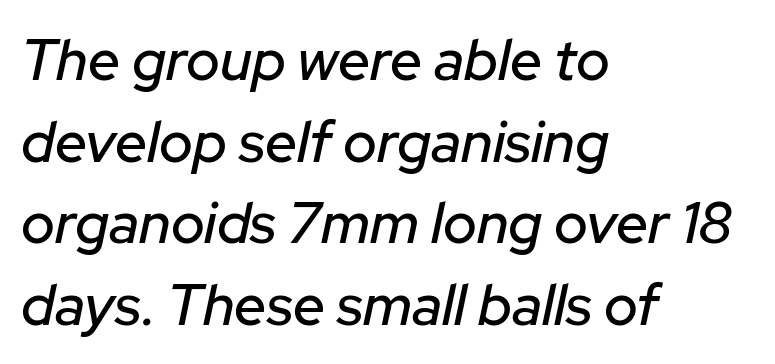
Q: Is the text italic (slanted)? A: Yes, it leans right by about 12 degrees.
Q: Is the text underlined? A: No.
Q: How is the paragraph aligned? A: Left-aligned.
Q: Is the spacing between letters normal or unusually wide? A: Normal.
Q: Is the spacing between lines tight, normal or loose? A: Normal.
Q: Width (condensed, normal, or wide)? A: Normal.
Q: Stroke contrast? A: Low.
Q: x-height? A: Medium.
Q: Monospaced? A: No.
